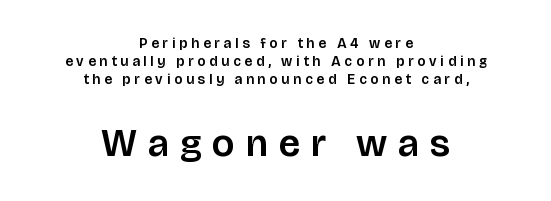
Underlining? Definitely not there. Looks like regular typesetting: each glyph gets only the width it needs. You can tell it's not italic because the verticals are truly vertical. The rendering uses a moderate line-height, typical for paragraphs.
